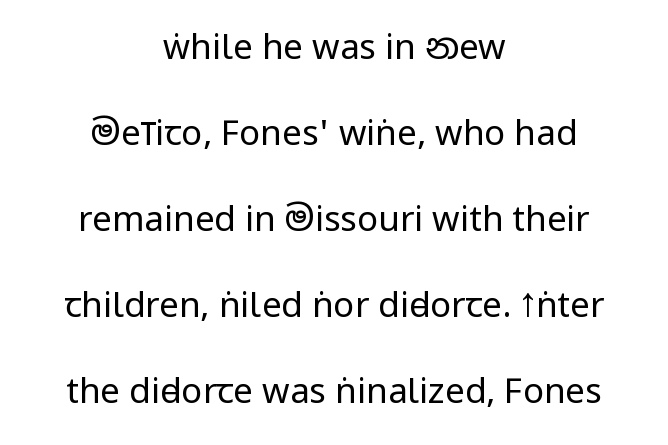
Q: Is the text bold? A: No.
Q: Is the text italic (slanted)? A: No, it is upright.
Q: Is the typeface a serif or a sans-serif typeface? A: Sans-serif.
Q: Is the text underlined? A: No.
Q: How is the paragraph aligned? A: Centered.
Q: Is the spacing between letters normal or unusually wide? A: Normal.
Q: Is the spacing between lines tight, normal or loose? A: Loose.
Q: Width (condensed, normal, or wide)? A: Condensed.
Q: Stroke contrast? A: Low.
Q: x-height? A: Large.
Q: Monospaced? A: No.
